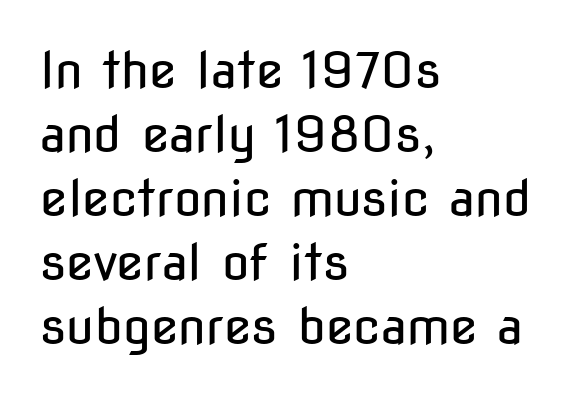
{"serif": "no", "italic": "no", "bold": "no", "weight": "regular", "width": "condensed", "stroke_contrast": "low", "x_height": "medium", "monospaced": "no", "underline": "no", "align": "left", "line_spacing": "normal", "line_spacing_ratio": 1.28, "letter_spacing": "normal", "letter_spacing_em": 0.0, "glyph_px": 50}
